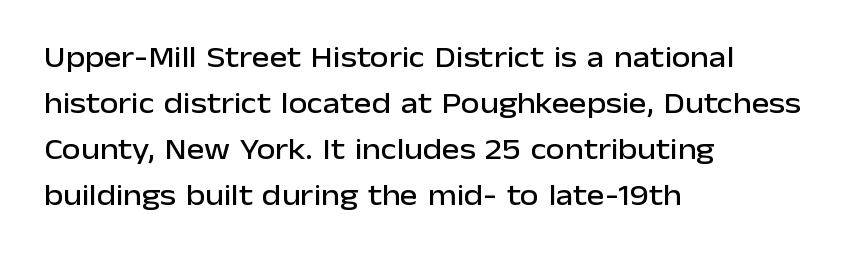
The image shows 30 px sans-serif type, upright; set left-aligned, normal line spacing (1.53x), normal letter spacing, not underlined; low stroke contrast and a medium x-height.
